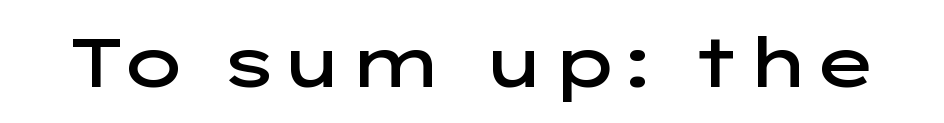
Q: Is the text bold? A: Semi-bold.
Q: Is the text italic (slanted)? A: No, it is upright.
Q: Is the typeface a serif or a sans-serif typeface? A: Sans-serif.
Q: Is the text underlined? A: No.
Q: Is the spacing between letters normal or unusually wide? A: Normal.
Q: Width (condensed, normal, or wide)? A: Wide.
Q: Stroke contrast? A: Low.
Q: x-height? A: Medium.
Q: Monospaced? A: No.
